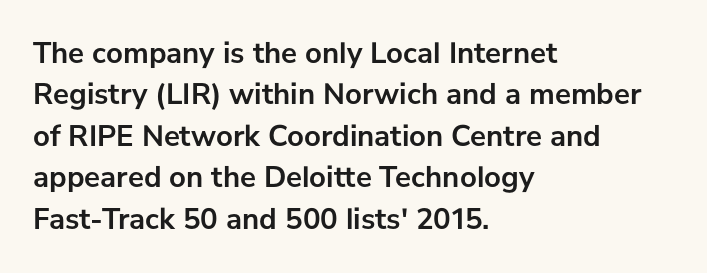
The image shows 30 px semibold sans-serif type, upright; set left-aligned, normal line spacing (1.38x), normal letter spacing, not underlined; low stroke contrast and a medium x-height.
